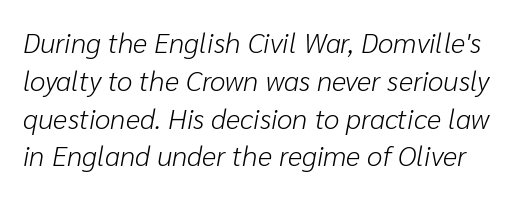
The image shows 28 px light type, italic (leaning right); set normal line spacing (1.35x), normal letter spacing, not underlined; low stroke contrast and a medium x-height.
